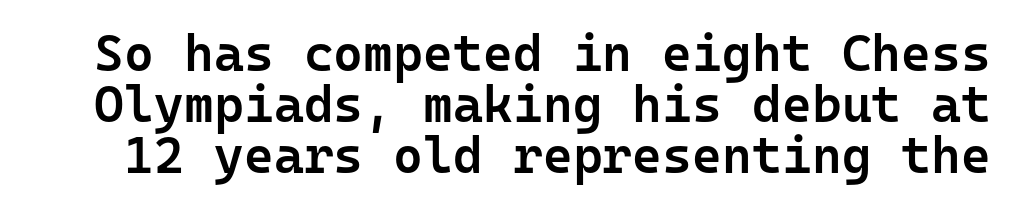
Q: Is the text bold? A: Semi-bold.
Q: Is the text italic (slanted)? A: No, it is upright.
Q: Is the typeface a serif or a sans-serif typeface? A: Sans-serif.
Q: Is the text underlined? A: No.
Q: Is the spacing between letters normal or unusually wide? A: Normal.
Q: Is the spacing between lines tight, normal or loose? A: Tight.
Q: Width (condensed, normal, or wide)? A: Normal.
Q: Stroke contrast? A: Low.
Q: x-height? A: Medium.
Q: Monospaced? A: Yes.
